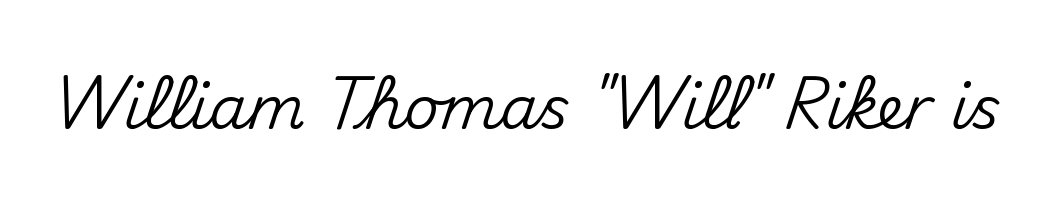
The image shows 60 px sans-serif type; set normal letter spacing, not underlined; medium stroke contrast and a small x-height.
